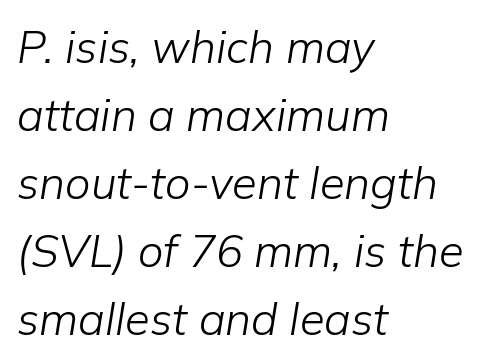
{"italic": "yes", "lean": "right", "slant_degrees": 9, "bold": "no", "weight": "light", "width": "normal", "stroke_contrast": "low", "x_height": "medium", "monospaced": "no", "underline": "no", "align": "left", "line_spacing": "normal", "line_spacing_ratio": 1.51, "letter_spacing": "normal", "letter_spacing_em": 0.0, "glyph_px": 45}
